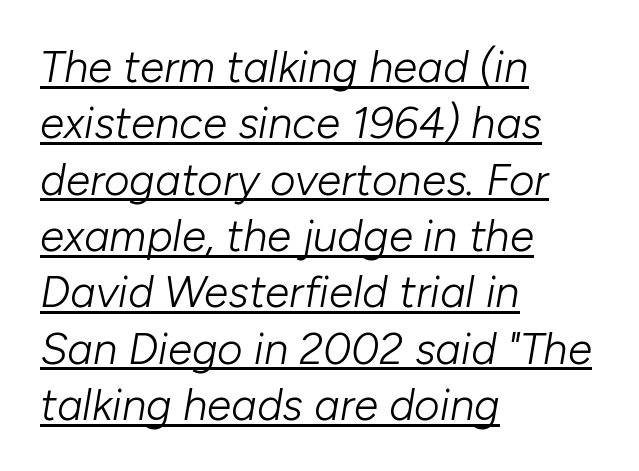
The image shows 44 px light type, italic (leaning right); set left-aligned, normal line spacing (1.28x), normal letter spacing, underlined; low stroke contrast and a medium x-height.
